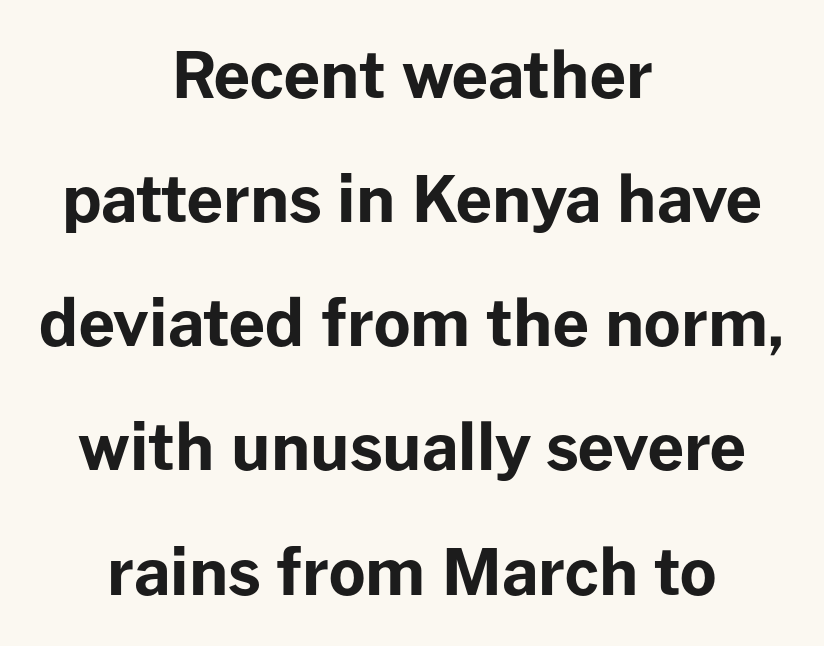
These words are printed bold, with thick strokes throughout. Spacing verdict: proportional, widths tailored to each character. Short note: letters normally spaced. The letters carry no serifs — their stems end cleanly without finishing strokes.
